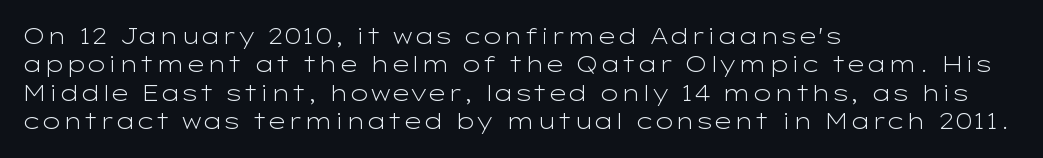
Rule under the text: the space is simply empty. Honestly, the letter spacing is just normal — you wouldn't notice it. The font's upright variant was chosen for this text. The strokes are not fattened; the text isn't bold. Layout note: lines flush left. The designer left line spacing at the default.
